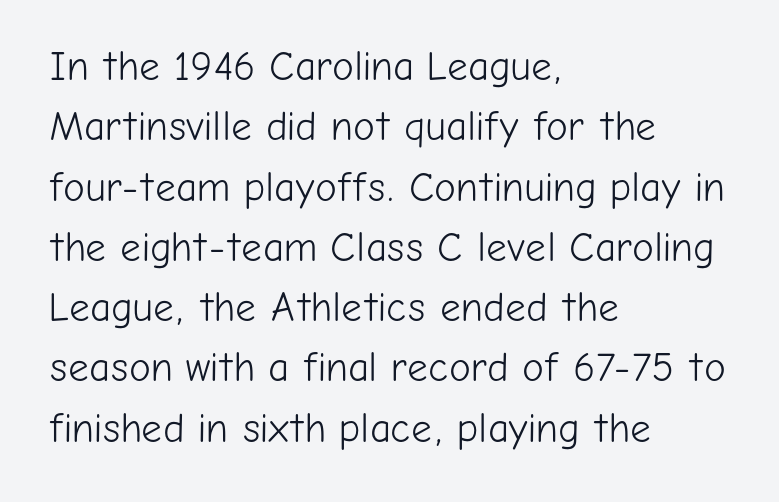
The zone under the glyphs is completely vacant. Serifs: no, the terminals of the letterforms are clean. The lettering stays uniformly vertical, giving the passage a roman look. Teacher's note: observe the even left margin — that is flush-left alignment.
